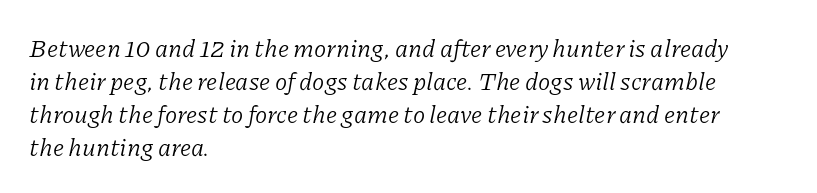
{"italic": "yes", "lean": "right", "slant_degrees": 11, "bold": "no", "underline": "no", "align": "left", "line_spacing": "normal", "line_spacing_ratio": 1.32, "letter_spacing": "normal", "letter_spacing_em": 0.0, "glyph_px": 25}
